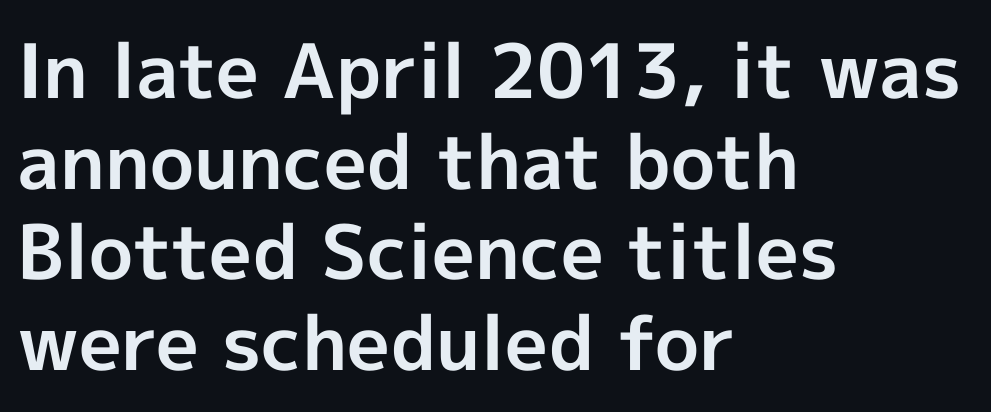
The image shows 75 px bold sans-serif type, upright; set left-aligned, line spacing 1.21x, normal letter spacing, not underlined; a medium x-height.
